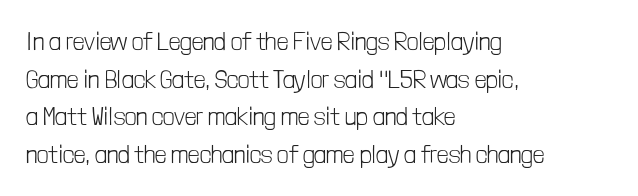
Q: Is the text bold? A: No.
Q: Is the text italic (slanted)? A: No, it is upright.
Q: Is the text underlined? A: No.
Q: How is the paragraph aligned? A: Left-aligned.
Q: Is the spacing between letters normal or unusually wide? A: Normal.
Q: Is the spacing between lines tight, normal or loose? A: Normal.
